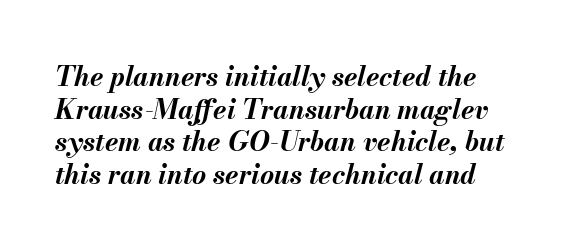
The face used here has a pronounced slope to its letters. Plenty of ink on the page — the face is bold. The lines in this sample share a left origin and differ only in where they stop. Type without underlining.
